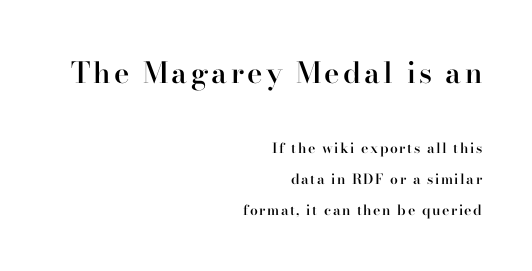
{"serif": "yes", "italic": "no", "bold": "semi", "weight": "semibold", "width": "normal", "stroke_contrast": "high", "x_height": "small", "monospaced": "no", "underline": "no", "align": "right", "line_spacing": "loose", "line_spacing_ratio": 2.2, "larger_block": "first", "size_ratio": 2.07, "glyph_px": 29}
